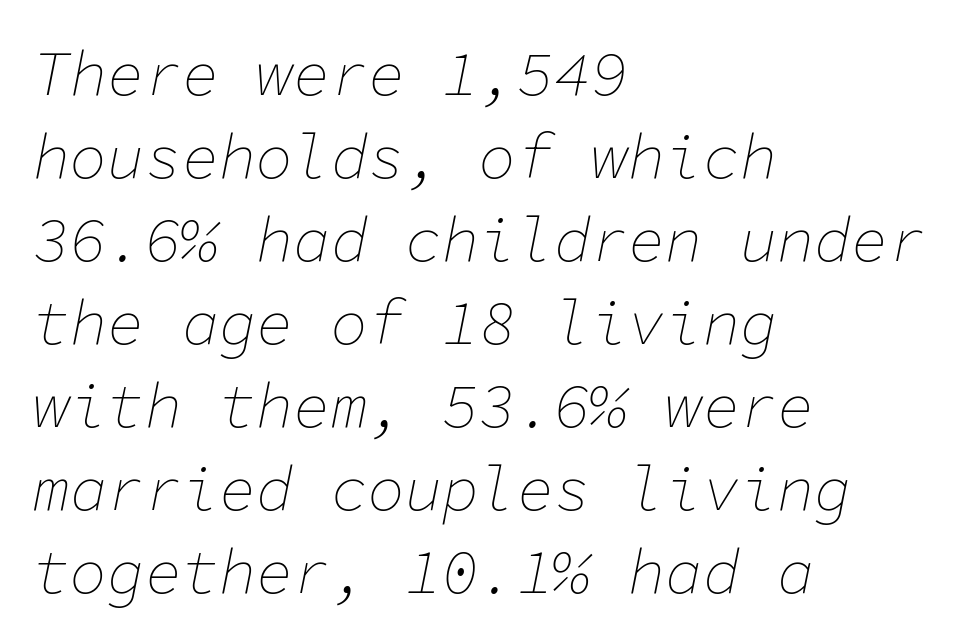
{"italic": "yes", "lean": "right", "slant_degrees": 11, "bold": "no", "weight": "thin", "width": "normal", "stroke_contrast": "low", "x_height": "medium", "monospaced": "yes", "underline": "no", "align": "left", "line_spacing": "normal", "line_spacing_ratio": 1.34, "letter_spacing": "normal", "letter_spacing_em": 0.0, "glyph_px": 62}
